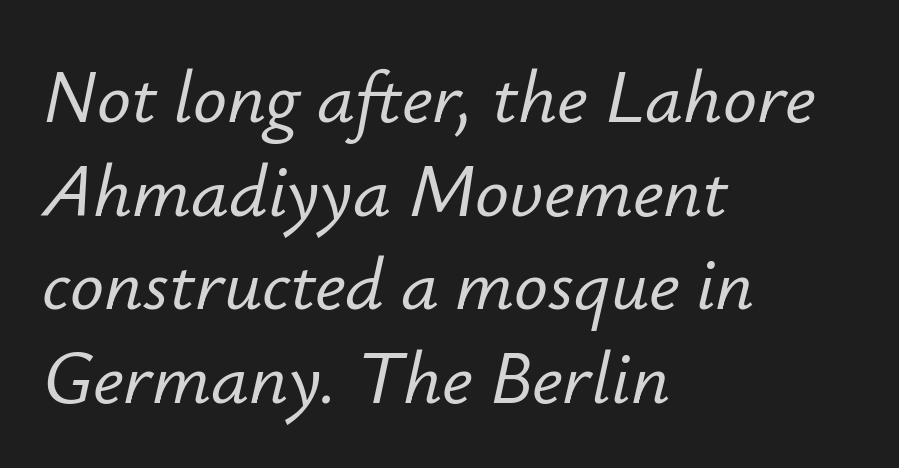
The image shows 75 px text type, italic (leaning right); set left-aligned, normal line spacing (1.25x), normal letter spacing, not underlined; low stroke contrast and a small x-height.
